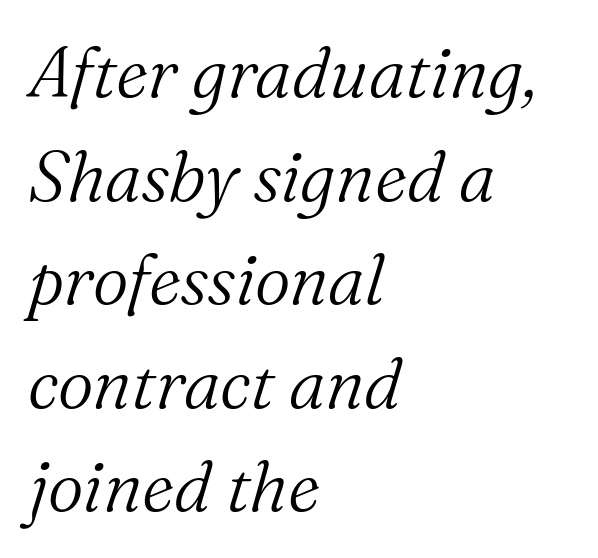
Caption: face not bold, strokes unweighted. This sample has the flowing, uneven cadence of proportional lettering. The passage shown is typeset with a serif family. Short note: letters normally spaced.
